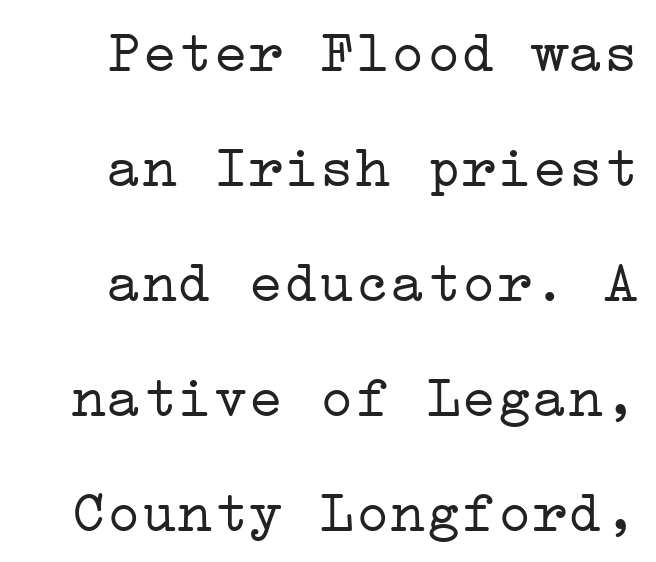
The image shows 59 px light, wide serif type, upright; set loose line spacing (1.95x), normal letter spacing, not underlined; low stroke contrast and a medium x-height.
